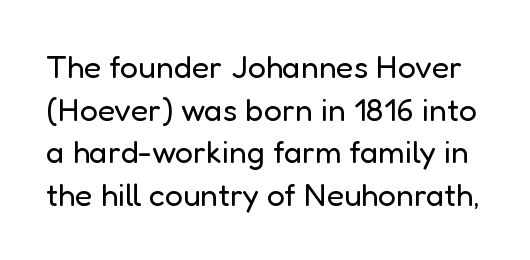
Each new line begins a customary step beneath the previous one. The strip under each line holds only bare page. Caption: standard tracking, unaltered. Nope, no serifs anywhere on these letters. Stems here are at most as thick as an everyday book face. Style check: upright.
